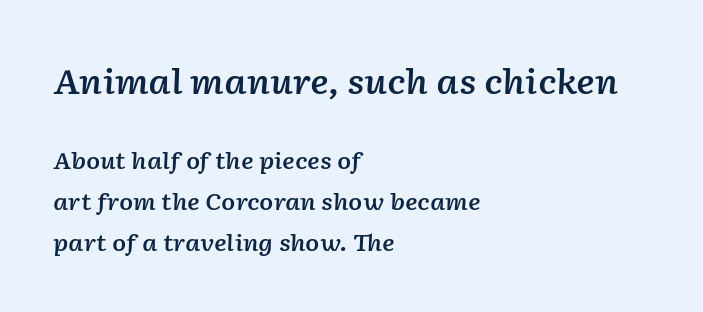
Q: Is the text bold? A: Semi-bold.
Q: Is the text italic (slanted)? A: Yes, it leans right by about 2 degrees.
Q: Is the text underlined? A: No.
Q: How is the paragraph aligned? A: Left-aligned.
Q: Is the spacing between letters normal or unusually wide? A: Normal.
Q: Which block of text is set in a larger size, the first (top) or the second (bottom)? A: The first (top) one.
Q: Width (condensed, normal, or wide)? A: Normal.
Q: Stroke contrast? A: Low.
Q: x-height? A: Medium.
Q: Monospaced? A: No.
